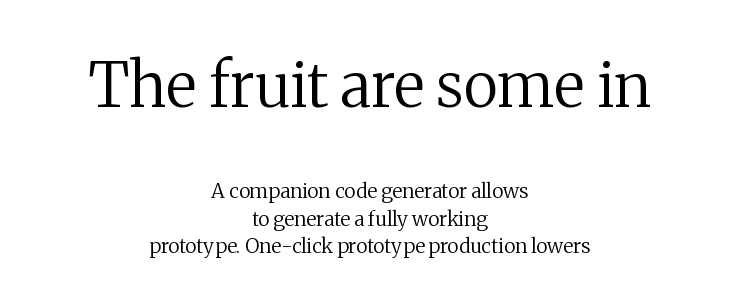
Q: Is the text bold? A: No.
Q: Is the text italic (slanted)? A: No, it is upright.
Q: Is the typeface a serif or a sans-serif typeface? A: Serif.
Q: Is the text underlined? A: No.
Q: How is the paragraph aligned? A: Centered.
Q: Is the spacing between letters normal or unusually wide? A: Normal.
Q: Is the spacing between lines tight, normal or loose? A: Normal.
Q: Which block of text is set in a larger size, the first (top) or the second (bottom)? A: The first (top) one.
Q: Width (condensed, normal, or wide)? A: Normal.
Q: Stroke contrast? A: Medium.
Q: x-height? A: Medium.
Q: Monospaced? A: No.
